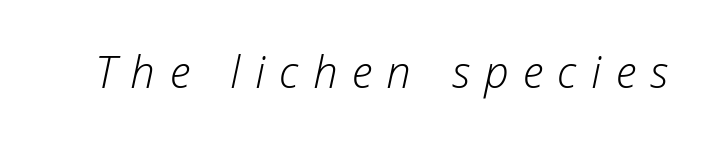
Q: Is the text bold? A: No.
Q: Is the text italic (slanted)? A: Yes, it leans right by about 12 degrees.
Q: Is the text underlined? A: No.
Q: Is the spacing between letters normal or unusually wide? A: Unusually wide.
Q: Width (condensed, normal, or wide)? A: Normal.
Q: Stroke contrast? A: Low.
Q: x-height? A: Medium.
Q: Monospaced? A: No.
